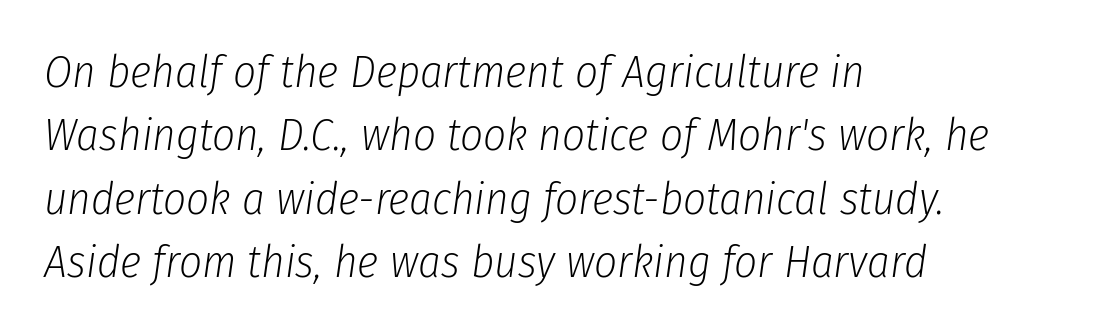
The image shows 45 px light, condensed type, italic (leaning right); set left-aligned, normal line spacing (1.41x), normal letter spacing, not underlined; low stroke contrast and a medium x-height.
